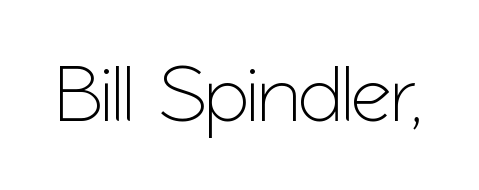
The image shows 79 px sans-serif type, upright; set normal letter spacing, not underlined; low stroke contrast and a medium x-height.
